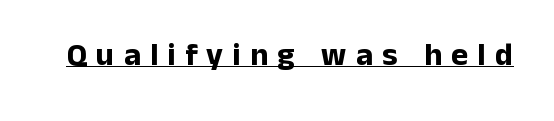
The image shows 32 px bold sans-serif type, upright; set unusually wide letter spacing (+0.29 em), underlined; low stroke contrast and a medium x-height.
